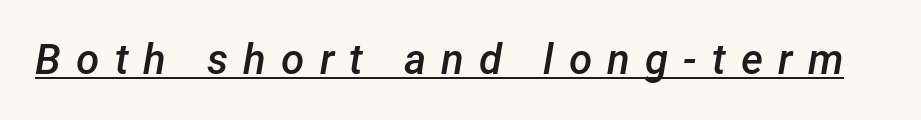
Q: Is the text bold? A: Semi-bold.
Q: Is the text italic (slanted)? A: Yes, it leans right by about 12 degrees.
Q: Is the text underlined? A: Yes.
Q: Is the spacing between letters normal or unusually wide? A: Unusually wide.
Q: Width (condensed, normal, or wide)? A: Normal.
Q: Stroke contrast? A: Low.
Q: x-height? A: Medium.
Q: Monospaced? A: No.
